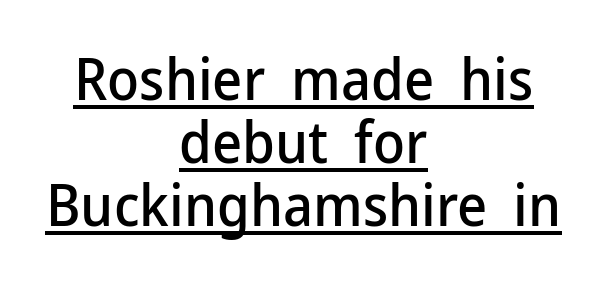
If you measured baseline to baseline, you'd find a short distance. This sample has the flowing, uneven cadence of proportional lettering. Leftover space on each line is divided equally before and after the words. Glyph-to-glyph distance matches everyday printed text.
